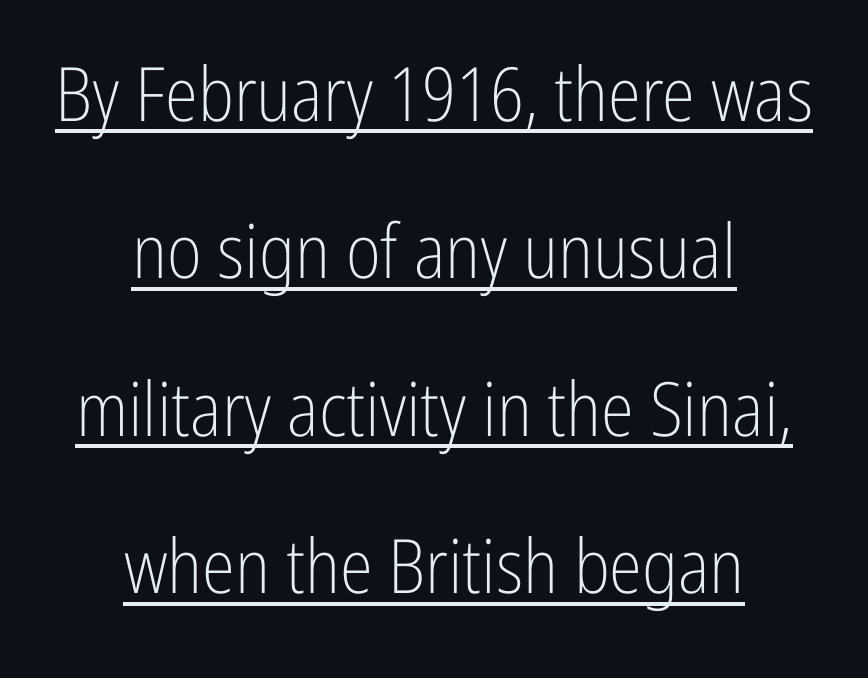
The image shows 75 px light, condensed sans-serif type, upright; set centered, loose line spacing (2.1x), normal letter spacing, underlined; low stroke contrast and a medium x-height.
